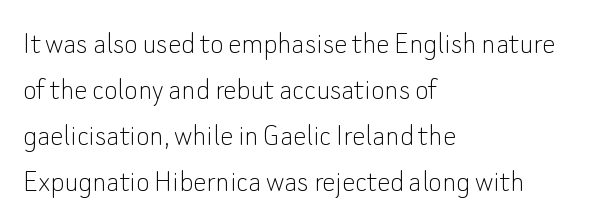
Q: Is the text bold? A: No.
Q: Is the text italic (slanted)? A: No, it is upright.
Q: Is the typeface a serif or a sans-serif typeface? A: Sans-serif.
Q: Is the text underlined? A: No.
Q: How is the paragraph aligned? A: Left-aligned.
Q: Is the spacing between letters normal or unusually wide? A: Normal.
Q: Is the spacing between lines tight, normal or loose? A: Normal.
Q: Width (condensed, normal, or wide)? A: Normal.
Q: Stroke contrast? A: Low.
Q: x-height? A: Small.
Q: Monospaced? A: No.
